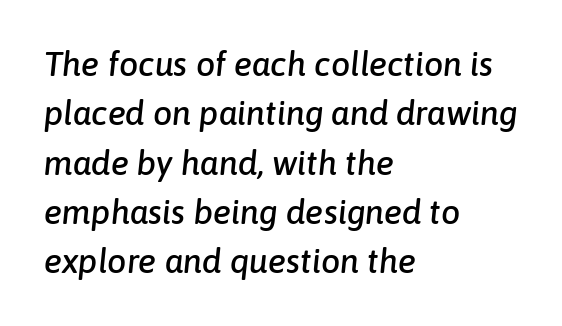
The image shows 34 px text type, italic (leaning right); set left-aligned, normal line spacing (1.45x), normal letter spacing, not underlined; low stroke contrast and a medium x-height.
